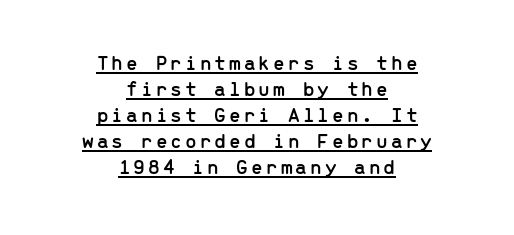
The image shows 21 px text type, upright; set centered, line spacing 1.24x, underlined.
